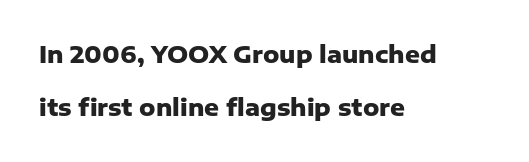
{"italic": "no", "bold": "yes", "underline": "no", "align": "left", "line_spacing": "loose", "line_spacing_ratio": 2.31, "letter_spacing": "normal", "letter_spacing_em": 0.0, "glyph_px": 23}
